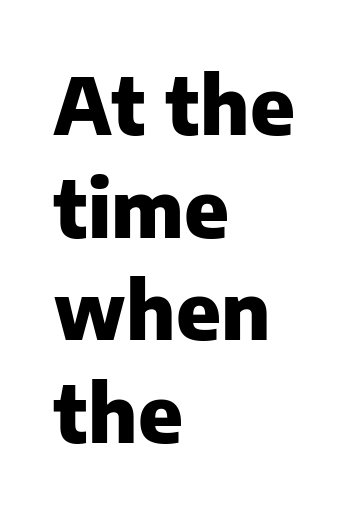
The block of text has a typical density, with ordinary space between rows. Each letter's strokes conclude bluntly, with no projecting serifs. Summary of weight: heavy, a full bold. The lines in this sample share a left origin and differ only in where they stop.
